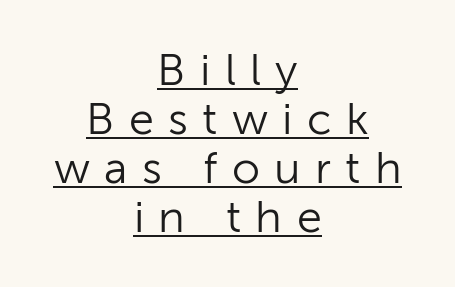
Q: Is the text bold? A: No.
Q: Is the text italic (slanted)? A: No, it is upright.
Q: Is the typeface a serif or a sans-serif typeface? A: Sans-serif.
Q: Is the text underlined? A: Yes.
Q: How is the paragraph aligned? A: Centered.
Q: Is the spacing between letters normal or unusually wide? A: Unusually wide.
Q: Is the spacing between lines tight, normal or loose? A: Tight.
Q: Width (condensed, normal, or wide)? A: Normal.
Q: Stroke contrast? A: Low.
Q: x-height? A: Medium.
Q: Monospaced? A: No.
